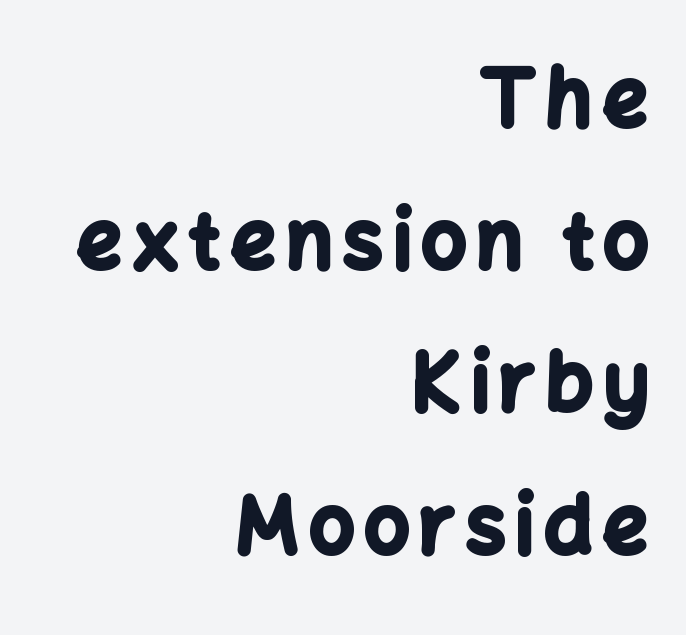
The image shows 79 px bold sans-serif type, upright; set right-aligned, line spacing 1.8x, not underlined; low stroke contrast and a medium x-height.
